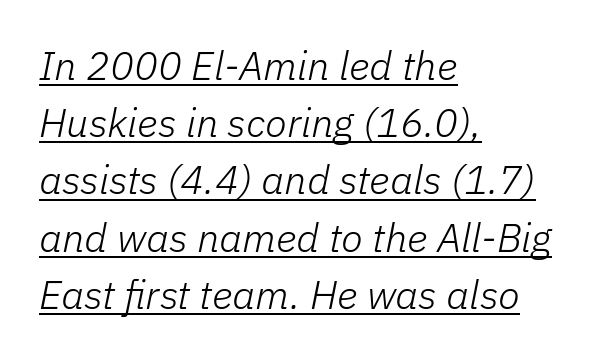
The image shows 40 px light type, italic (leaning right); set left-aligned, normal line spacing (1.43x), normal letter spacing, underlined; low stroke contrast and a medium x-height.
